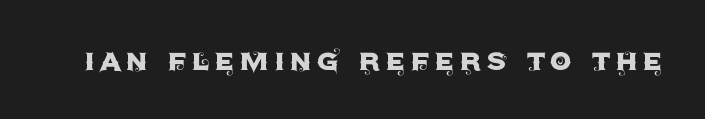
Q: Is the text italic (slanted)? A: No, it is upright.
Q: Is the typeface a serif or a sans-serif typeface? A: Sans-serif.
Q: Is the text underlined? A: No.
Q: Width (condensed, normal, or wide)? A: Normal.
Q: x-height? A: Large.
Q: Monospaced? A: No.
